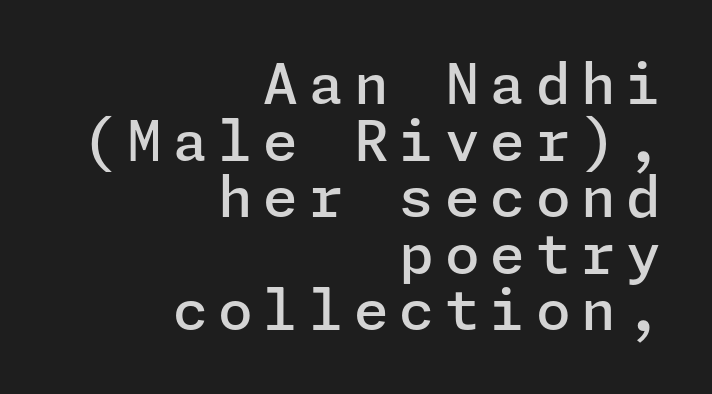
The image shows 56 px semibold sans-serif type, upright; set right-aligned, tight line spacing (1.01x), not underlined; low stroke contrast and a medium x-height.
